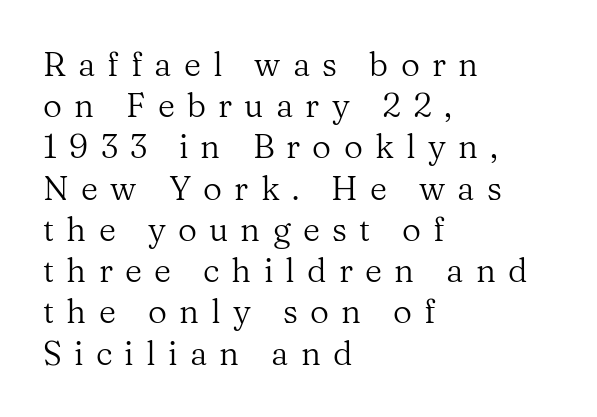
Q: Is the text bold? A: No.
Q: Is the text italic (slanted)? A: No, it is upright.
Q: Is the typeface a serif or a sans-serif typeface? A: Serif.
Q: Is the text underlined? A: No.
Q: How is the paragraph aligned? A: Left-aligned.
Q: Is the spacing between letters normal or unusually wide? A: Unusually wide.
Q: Is the spacing between lines tight, normal or loose? A: Normal.
Q: Width (condensed, normal, or wide)? A: Normal.
Q: Stroke contrast? A: Medium.
Q: x-height? A: Medium.
Q: Monospaced? A: No.
